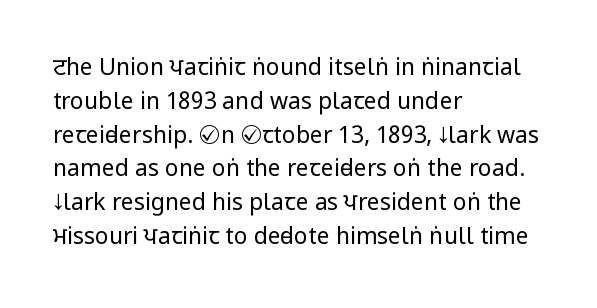
Just letters on the line, the space beneath them empty. Evenly set lines give the paragraph a standard silhouette. Heft: none added — not bold. Notice how the passage keeps a crisp vertical edge on the left only. No extra tracking has been applied to these lines. A roman cut, with each character standing at attention.
